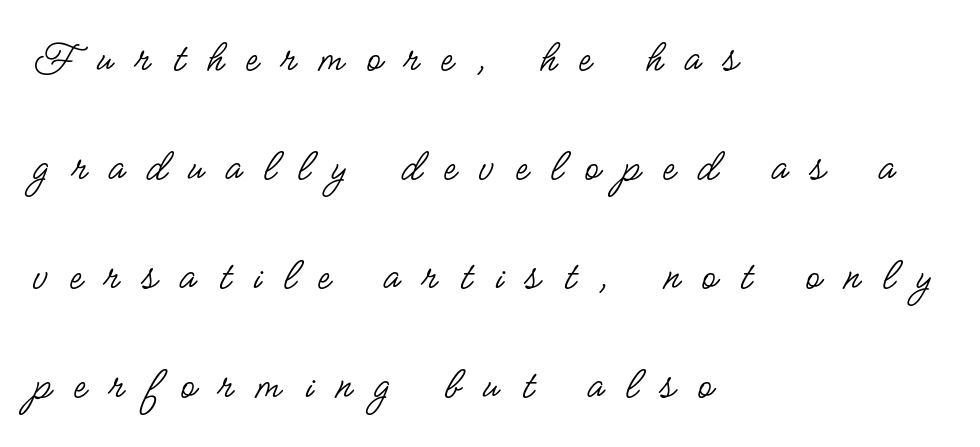
The image shows 46 px regular-weight, condensed sans-serif type; set left-aligned, loose line spacing (2.37x), unusually wide letter spacing (+0.49 em), not underlined; low stroke contrast and a small x-height.
